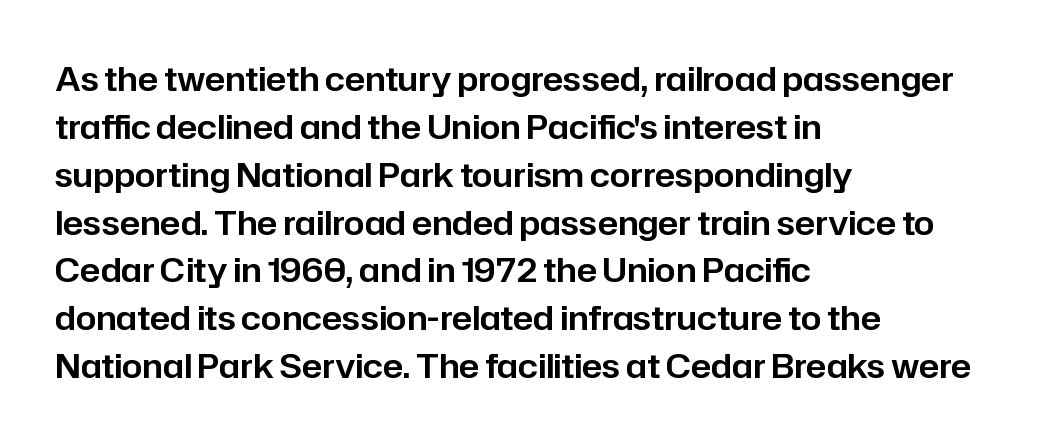
The image shows 33 px sans-serif type, upright; set left-aligned, normal line spacing (1.45x), normal letter spacing, not underlined; low stroke contrast and a medium x-height.
